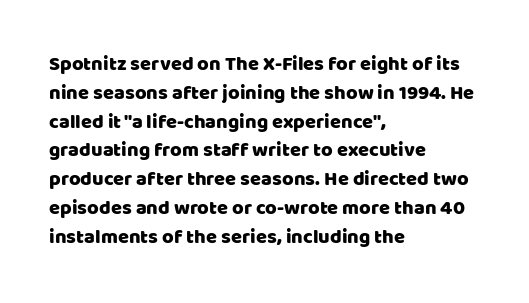
{"italic": "no", "underline": "no", "align": "left", "line_spacing": "normal", "line_spacing_ratio": 1.44, "letter_spacing": "normal", "letter_spacing_em": 0.0, "glyph_px": 20}
